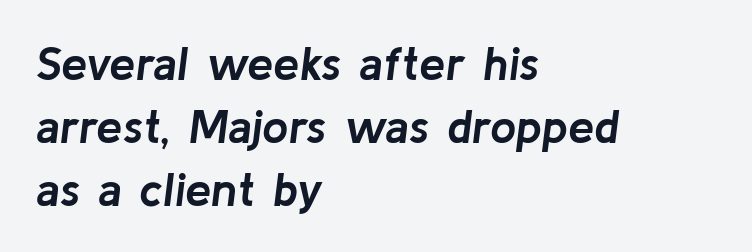
Q: Is the text bold? A: Yes.
Q: Is the text italic (slanted)? A: Yes, it leans right by about 8 degrees.
Q: Is the text underlined? A: No.
Q: How is the paragraph aligned? A: Left-aligned.
Q: Is the spacing between letters normal or unusually wide? A: Normal.
Q: Is the spacing between lines tight, normal or loose? A: Normal.
Q: Width (condensed, normal, or wide)? A: Normal.
Q: Stroke contrast? A: Low.
Q: x-height? A: Medium.
Q: Monospaced? A: No.
